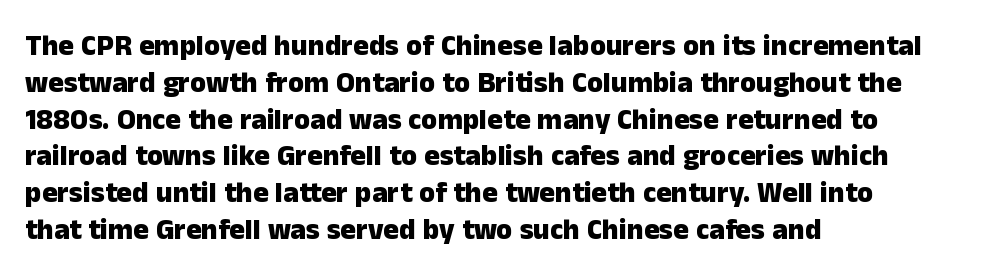
All the whitespace from short lines collects on the right. Think of a printed novel: that variable character pitch is what you see here. A normal amount of white space separates one row of letters from the next. What stands out about the letter spacing? Nothing — it is the standard amount. A full-strength bold gives these letters their thick strokes.
